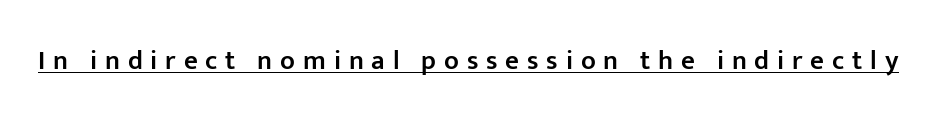
{"italic": "no", "bold": "semi", "underline": "yes", "letter_spacing": "wide", "letter_spacing_em": 0.29, "glyph_px": 27}
